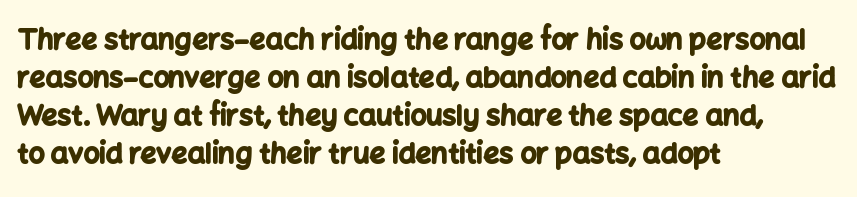
The image shows 28 px bold sans-serif type, upright; set left-aligned, normal line spacing (1.36x), normal letter spacing, not underlined; low stroke contrast and a medium x-height.
